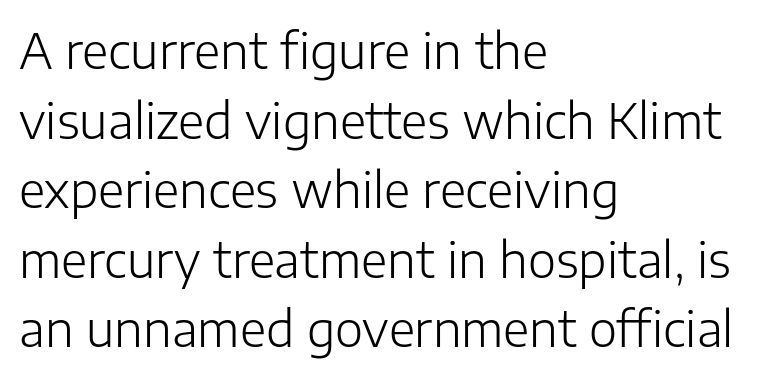
Honestly, there is no underline to notice here at all. Short and long lines alike share a common starting point at left. This sample uses an upright cut, with every glyph sitting square on the baseline. Students, note that the glyphs here touch the page at normal intervals.
